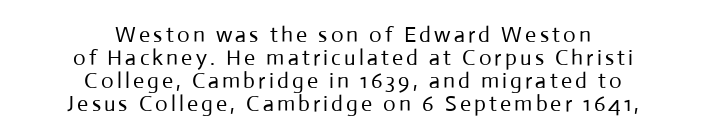
{"italic": "no", "bold": "no", "underline": "no", "align": "center", "line_spacing": "tight", "line_spacing_ratio": 1.04, "glyph_px": 22}
